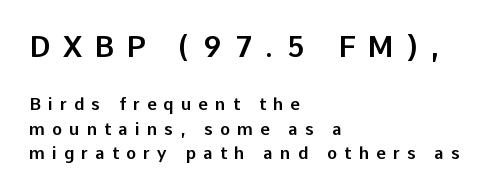
Compared with typical paragraphs, the rows here are spaced about the same. A typesetter would call this heavily tracked-out type. Nobody drew a line under any word here. When letters stand straight like this, we call the style roman or upright. Regarding serifs, this sample does without them. If you drew a ruler down the left edge, every line would touch it.
